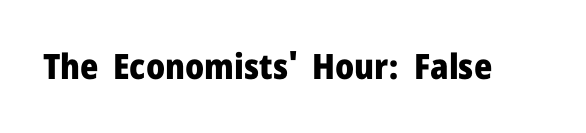
{"serif": "no", "italic": "no", "bold": "yes", "weight": "heavy", "width": "normal", "stroke_contrast": "low", "x_height": "medium", "monospaced": "no", "underline": "no", "letter_spacing": "normal", "letter_spacing_em": 0.0, "glyph_px": 35}
